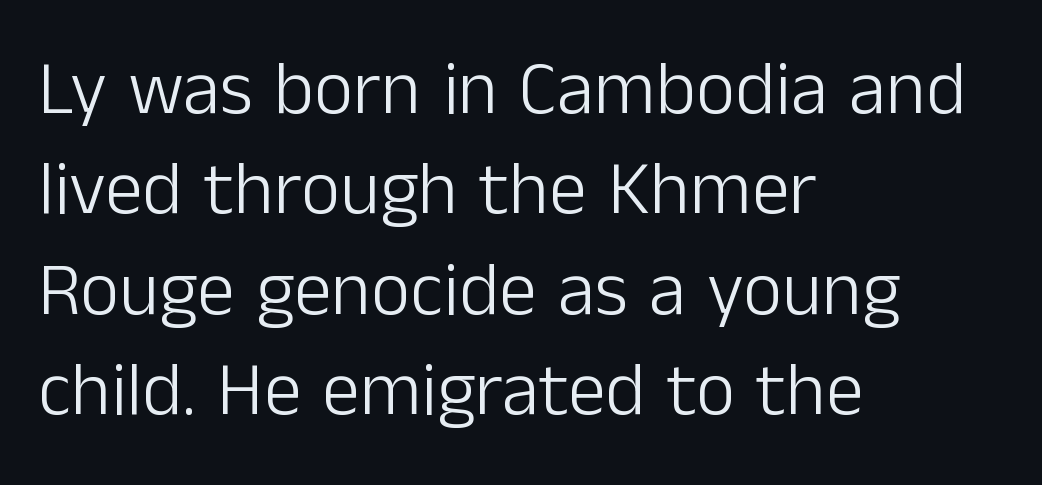
The image shows 76 px light sans-serif type, upright; set left-aligned, normal line spacing (1.32x), normal letter spacing, not underlined; low stroke contrast and a medium x-height.
